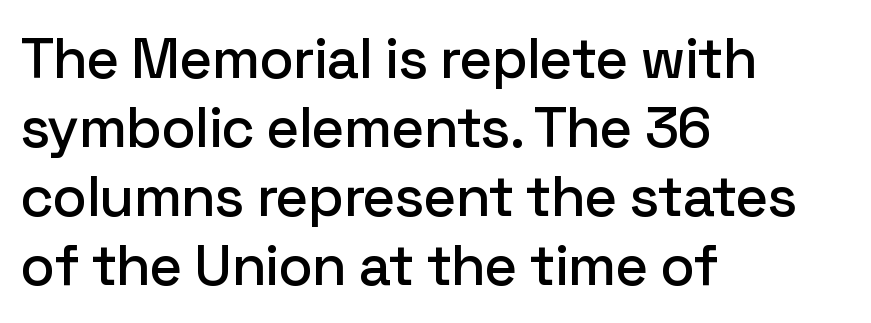
The image shows 57 px sans-serif type, upright; set left-aligned, line spacing 1.21x, normal letter spacing, not underlined; low stroke contrast and a medium x-height.
